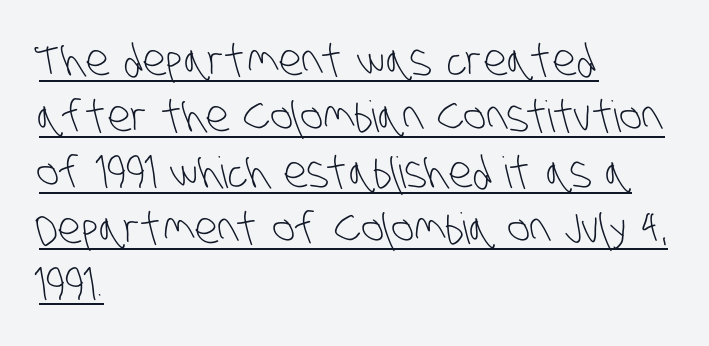
The image shows 43 px light, condensed sans-serif type; set left-aligned, normal line spacing (1.3x), normal letter spacing, underlined; low stroke contrast and a large x-height.
